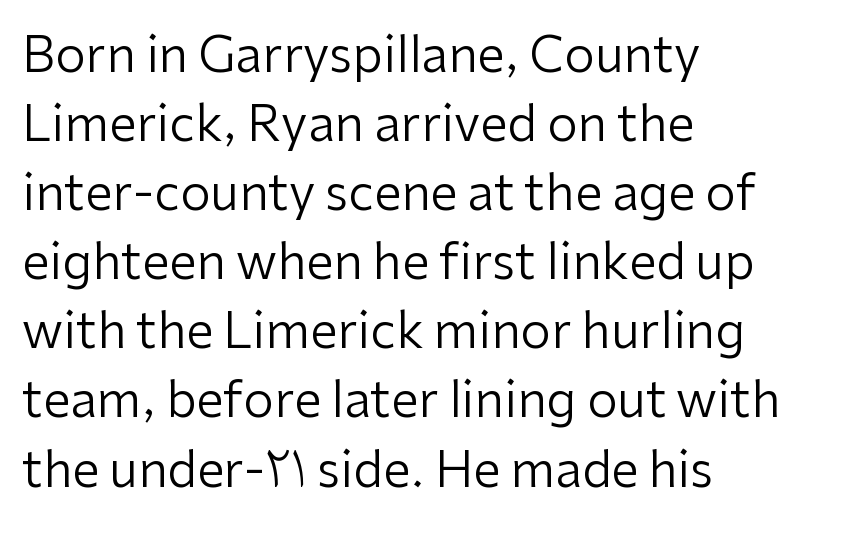
The image shows 49 px regular-weight sans-serif type, upright; set left-aligned, normal line spacing (1.41x), normal letter spacing, not underlined; low stroke contrast and a medium x-height.
